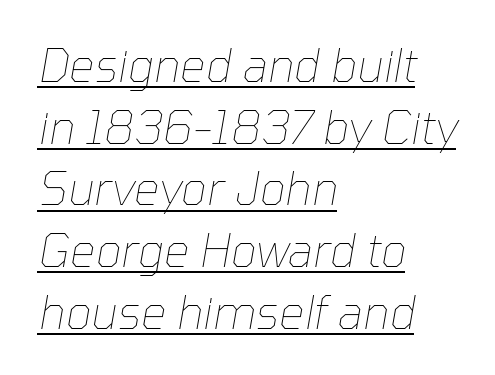
Varying glyph widths throughout — classic text-font behaviour. Notice how the passage keeps a crisp vertical edge on the left only. Stroke mass is kept to a normal reading level or below. Compared with typical paragraphs, the rows here are spaced about the same. Between one letter and the next there's only the usual sliver of space. A baseline rule has been typeset under these characters.
